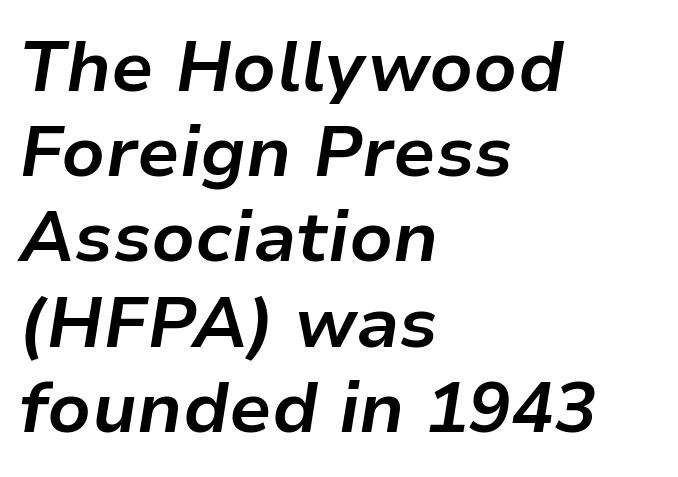
Q: Is the text bold? A: Yes.
Q: Is the text italic (slanted)? A: Yes, it leans right by about 9 degrees.
Q: Is the text underlined? A: No.
Q: How is the paragraph aligned? A: Left-aligned.
Q: Is the spacing between letters normal or unusually wide? A: Normal.
Q: Width (condensed, normal, or wide)? A: Normal.
Q: Stroke contrast? A: Low.
Q: x-height? A: Medium.
Q: Monospaced? A: No.
